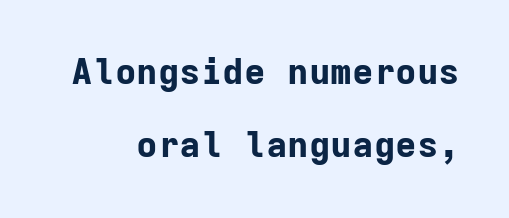
This is sans-serif lettering, the kind often seen on screens and signage. This sample uses an upright cut, with every glyph sitting square on the baseline. Baseline-to-baseline distance is far greater than the letter height. Think of a typewriter: that constant character pitch is what you see here.
